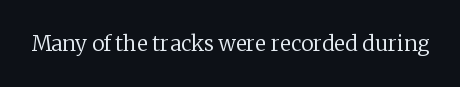
The passage shown is not underscored anywhere. The font's upright variant was chosen for this text. Stems here are at most as thick as an everyday book face. Observe the ordinary spacing: letters are neighbours, not strangers.
